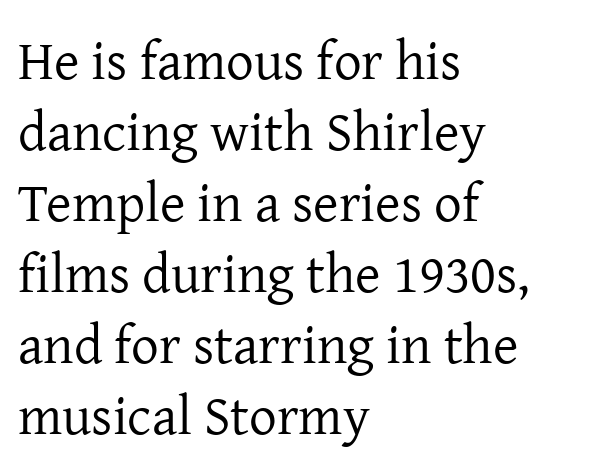
Q: Is the text bold? A: No.
Q: Is the text italic (slanted)? A: No, it is upright.
Q: Is the typeface a serif or a sans-serif typeface? A: Serif.
Q: Is the text underlined? A: No.
Q: How is the paragraph aligned? A: Left-aligned.
Q: Is the spacing between letters normal or unusually wide? A: Normal.
Q: Is the spacing between lines tight, normal or loose? A: Normal.
Q: Width (condensed, normal, or wide)? A: Normal.
Q: Stroke contrast? A: Low.
Q: x-height? A: Medium.
Q: Monospaced? A: No.
